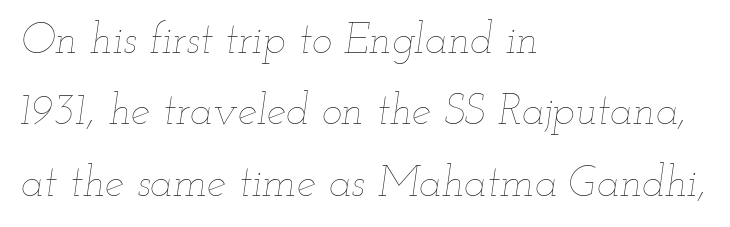
The image shows 43 px thin, wide type, italic (leaning right); set left-aligned, normal line spacing (1.66x), normal letter spacing, not underlined; low stroke contrast and a small x-height.
